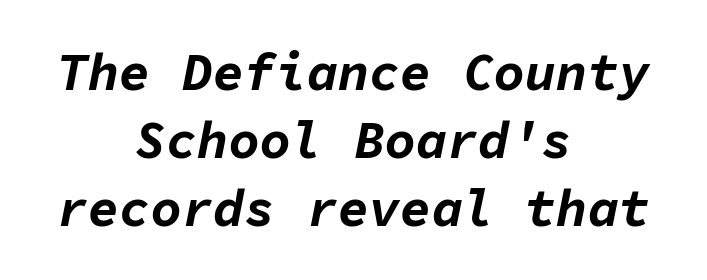
Q: Is the text bold? A: Yes.
Q: Is the text italic (slanted)? A: Yes, it leans right by about 11 degrees.
Q: Is the text underlined? A: No.
Q: How is the paragraph aligned? A: Centered.
Q: Is the spacing between letters normal or unusually wide? A: Normal.
Q: Is the spacing between lines tight, normal or loose? A: Normal.
Q: Width (condensed, normal, or wide)? A: Normal.
Q: Stroke contrast? A: Low.
Q: x-height? A: Medium.
Q: Monospaced? A: Yes.
